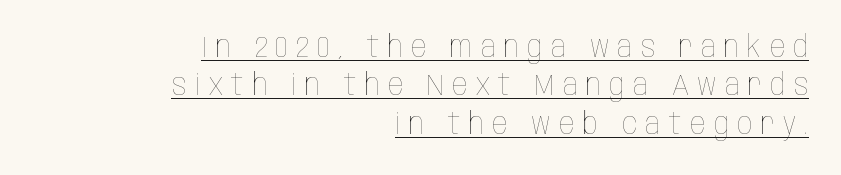
The image shows 30 px thin, condensed type, upright; set right-aligned, normal line spacing (1.28x), unusually wide letter spacing (+0.28 em), underlined; low stroke contrast and a large x-height.
